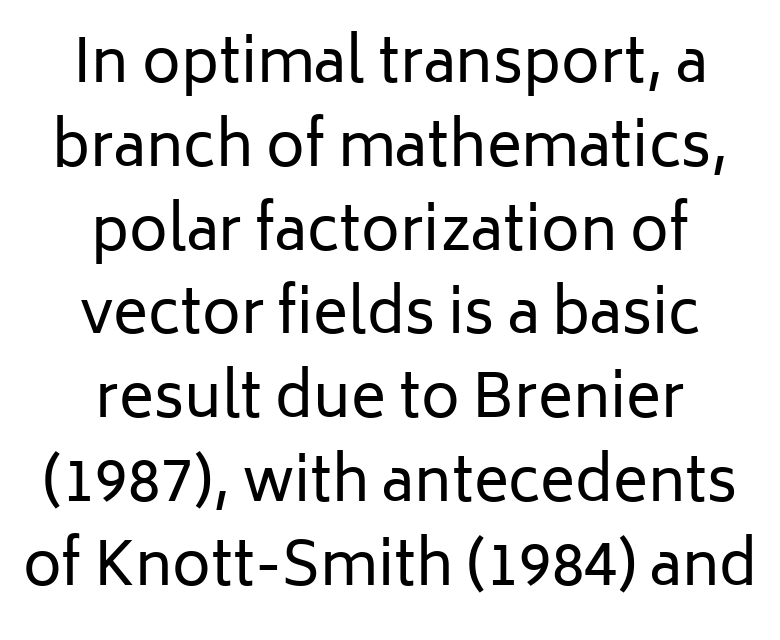
This sample has the flowing, uneven cadence of proportional lettering. Interline gaps are of average width in this sample. The letters carry no serifs — their stems end cleanly without finishing strokes. A light-to-regular cut is what we see here.
